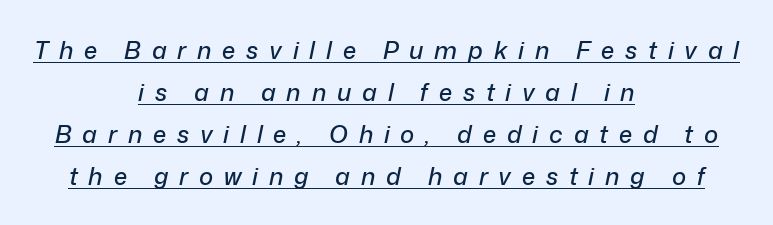
The letters are slanted; this is an italic face. Each line of the rendering has a horizontal stroke beneath the glyphs. The face used here is rendered with a markedly widened letterfit. Horizontal alignment here is central, giving a formal, balanced look.
